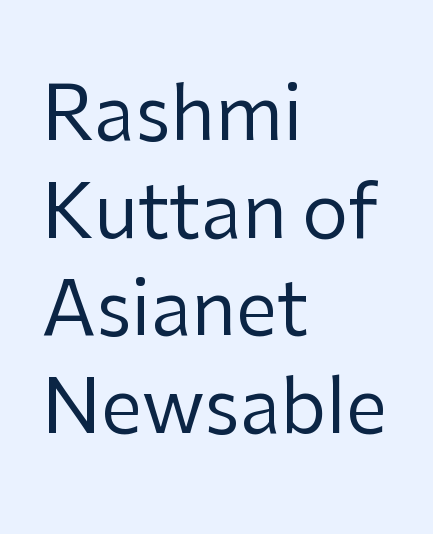
{"serif": "no", "italic": "no", "bold": "no", "weight": "regular", "width": "normal", "stroke_contrast": "low", "x_height": "medium", "monospaced": "no", "underline": "no", "align": "left", "line_spacing": "normal", "line_spacing_ratio": 1.32, "letter_spacing": "normal", "letter_spacing_em": 0.0, "glyph_px": 74}
